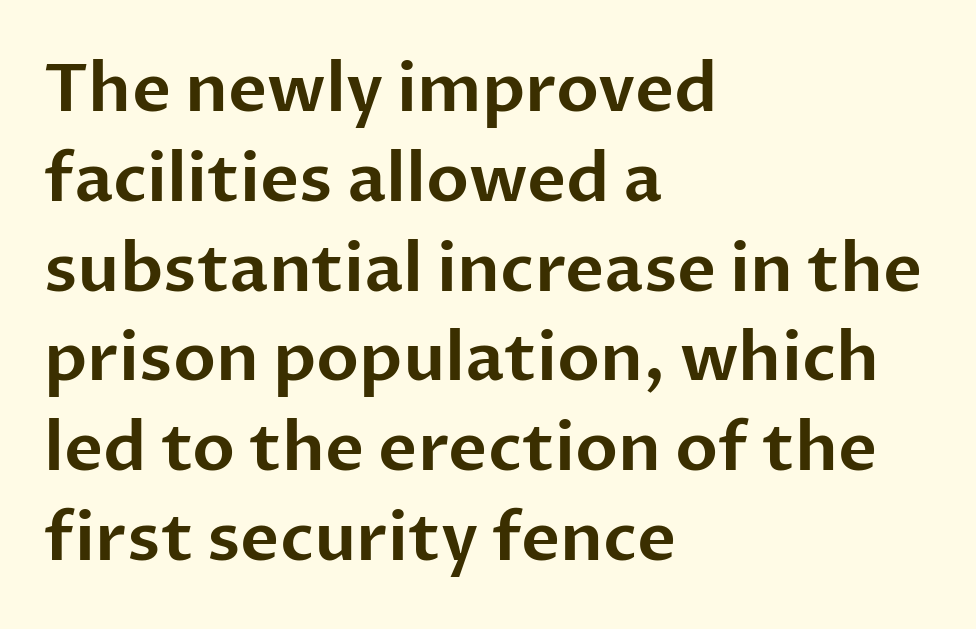
The line-height multiplier appears to be the usual default. Tracking here is standard; glyphs follow each other at the usual distance. The face used here is a sans, in the tradition of grotesques and geometrics. The paragraph shown leans on its left margin. The lettering holds an erect, upright posture throughout.
